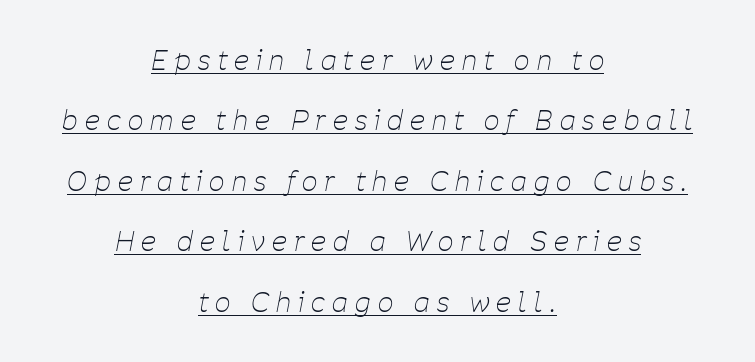
Q: Is the text bold? A: No.
Q: Is the text italic (slanted)? A: Yes, it leans right by about 11 degrees.
Q: Is the text underlined? A: Yes.
Q: How is the paragraph aligned? A: Centered.
Q: Is the spacing between letters normal or unusually wide? A: Unusually wide.
Q: Is the spacing between lines tight, normal or loose? A: Loose.
